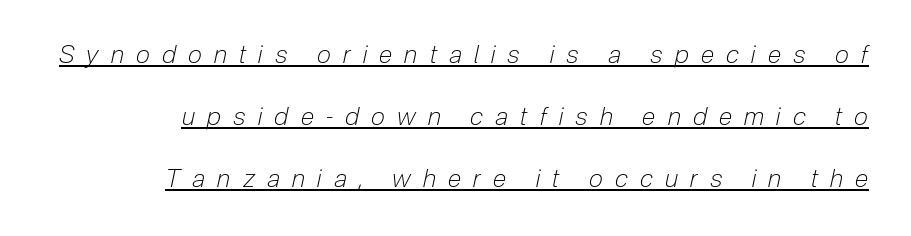
A baseline rule has been typeset under these characters. If you measured baseline to baseline, you'd find a long distance. Quick note: italic. The letterforms sit at book weight or below.
